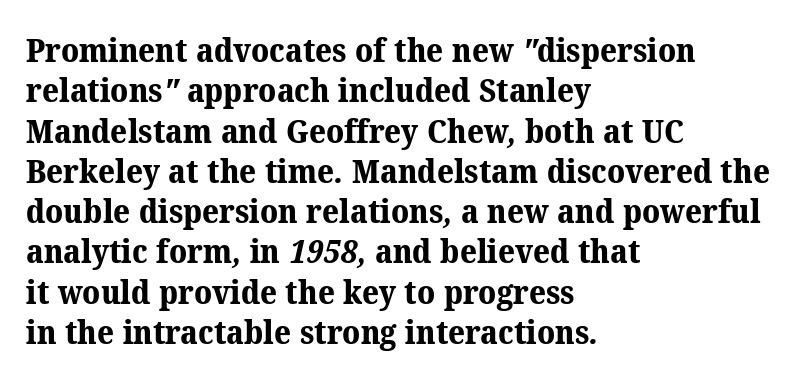
The image shows 33 px bold serif type; set left-aligned, line spacing 1.22x, normal letter spacing, not underlined; medium stroke contrast and a medium x-height.
